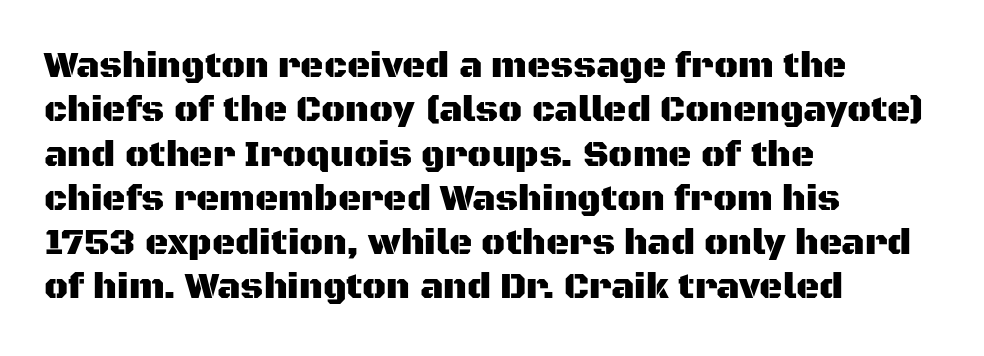
Q: Is the text italic (slanted)? A: No, it is upright.
Q: Is the typeface a serif or a sans-serif typeface? A: Sans-serif.
Q: Is the text underlined? A: No.
Q: How is the paragraph aligned? A: Left-aligned.
Q: Is the spacing between letters normal or unusually wide? A: Normal.
Q: Width (condensed, normal, or wide)? A: Normal.
Q: Stroke contrast? A: Medium.
Q: x-height? A: Large.
Q: Monospaced? A: No.
